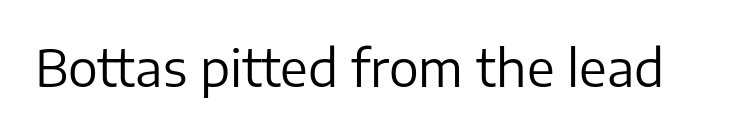
Q: Is the text bold? A: No.
Q: Is the text italic (slanted)? A: No, it is upright.
Q: Is the typeface a serif or a sans-serif typeface? A: Sans-serif.
Q: Is the text underlined? A: No.
Q: Is the spacing between letters normal or unusually wide? A: Normal.
Q: Width (condensed, normal, or wide)? A: Normal.
Q: Stroke contrast? A: Low.
Q: x-height? A: Medium.
Q: Monospaced? A: No.
